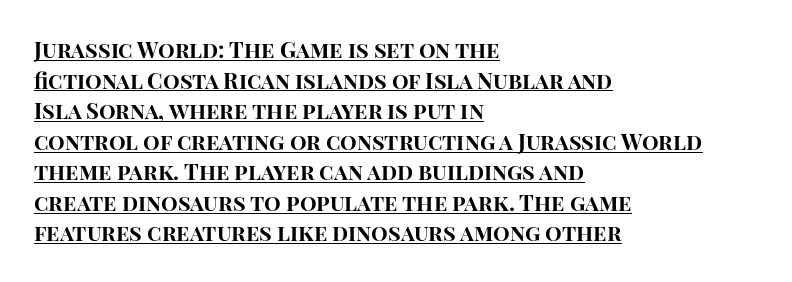
{"italic": "no", "bold": "yes", "underline": "yes", "align": "left", "line_spacing": "normal", "line_spacing_ratio": 1.39, "letter_spacing": "normal", "letter_spacing_em": 0.0, "glyph_px": 22}
